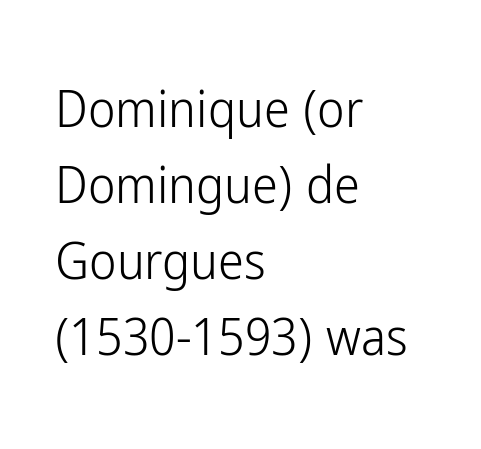
The paragraph has a hard left edge and a soft right edge. The vertical gap from one line to the next is medium. The typeface chosen for these lines omits serifs. This is not heavy type; no bold has been used.
